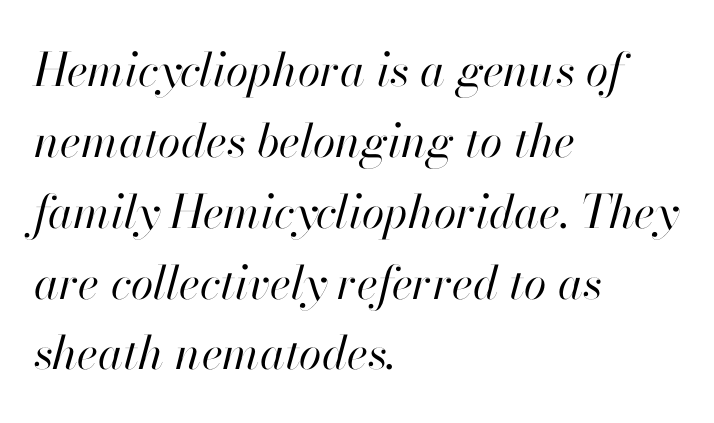
Q: Is the text bold? A: No.
Q: Is the text italic (slanted)? A: Yes, it leans right by about 13 degrees.
Q: Is the text underlined? A: No.
Q: How is the paragraph aligned? A: Left-aligned.
Q: Is the spacing between letters normal or unusually wide? A: Normal.
Q: Is the spacing between lines tight, normal or loose? A: Normal.
Q: Width (condensed, normal, or wide)? A: Normal.
Q: Stroke contrast? A: High.
Q: x-height? A: Small.
Q: Monospaced? A: No.
